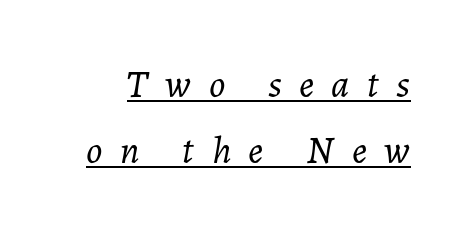
Q: Is the text bold? A: No.
Q: Is the text italic (slanted)? A: Yes, it leans right by about 7 degrees.
Q: Is the text underlined? A: Yes.
Q: Is the spacing between letters normal or unusually wide? A: Unusually wide.
Q: Width (condensed, normal, or wide)? A: Normal.
Q: Stroke contrast? A: Low.
Q: x-height? A: Medium.
Q: Monospaced? A: No.
